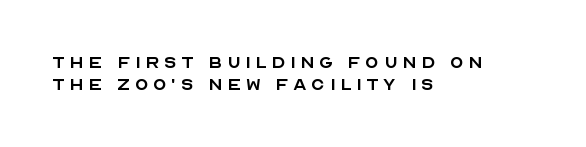
Q: Is the text bold? A: No.
Q: Is the text italic (slanted)? A: No, it is upright.
Q: Is the text underlined? A: No.
Q: How is the paragraph aligned? A: Left-aligned.
Q: Is the spacing between letters normal or unusually wide? A: Unusually wide.
Q: Is the spacing between lines tight, normal or loose? A: Tight.
